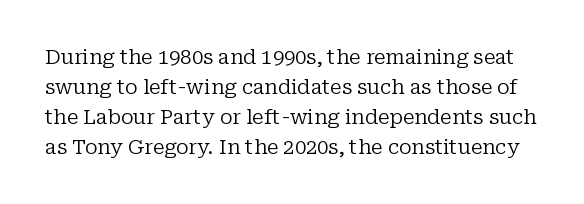
The image shows 20 px text type, upright; set normal line spacing (1.5x), normal letter spacing, not underlined.
